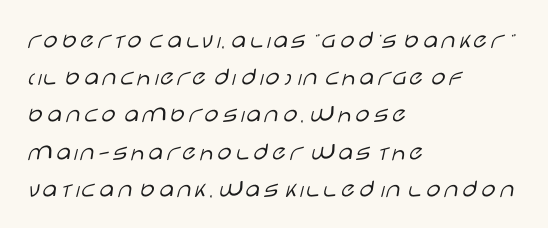
Q: Is the text bold? A: No.
Q: Is the text italic (slanted)? A: Yes.
Q: Is the text underlined? A: No.
Q: How is the paragraph aligned? A: Left-aligned.
Q: Is the spacing between letters normal or unusually wide? A: Normal.
Q: Is the spacing between lines tight, normal or loose? A: Normal.
